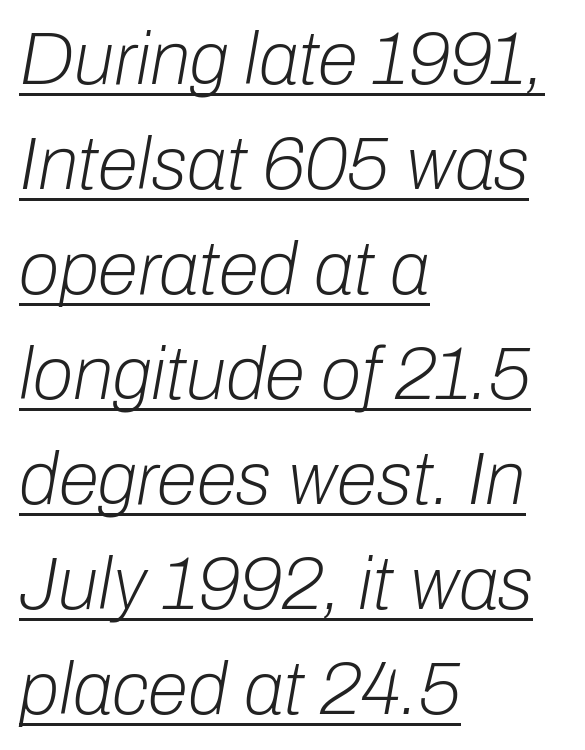
All the whitespace from short lines collects on the right. How are the letters spaced? Ordinarily, with no added tracking. This is oblique type, the kind used for emphasis or titles. The rendering uses a moderate line-height, typical for paragraphs. You can see a thin bar hugging the bottom of the glyphs.
